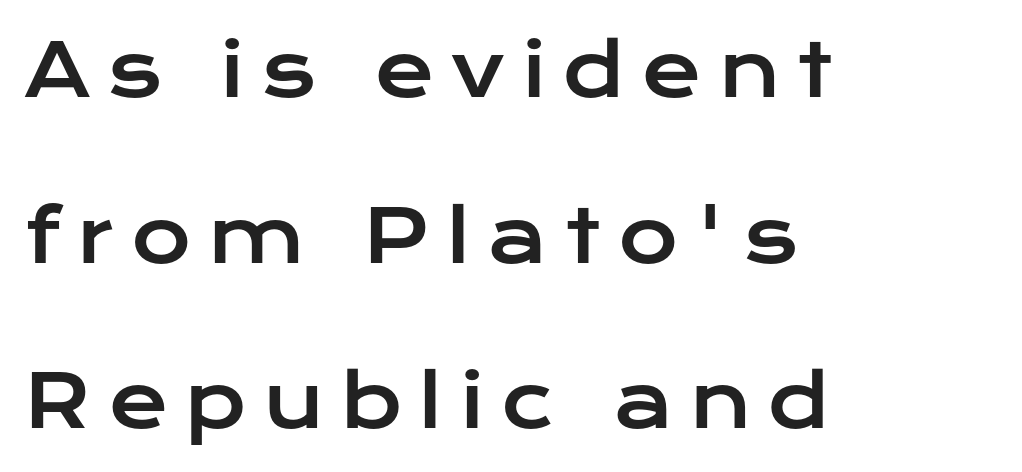
Q: Is the text italic (slanted)? A: No, it is upright.
Q: Is the typeface a serif or a sans-serif typeface? A: Sans-serif.
Q: Is the text underlined? A: No.
Q: How is the paragraph aligned? A: Left-aligned.
Q: Is the spacing between letters normal or unusually wide? A: Unusually wide.
Q: Is the spacing between lines tight, normal or loose? A: Loose.
Q: Width (condensed, normal, or wide)? A: Wide.
Q: Stroke contrast? A: Low.
Q: x-height? A: Medium.
Q: Monospaced? A: No.
